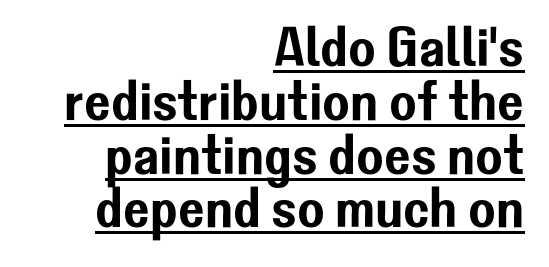
Q: Is the text italic (slanted)? A: No, it is upright.
Q: Is the typeface a serif or a sans-serif typeface? A: Sans-serif.
Q: Is the text underlined? A: Yes.
Q: How is the paragraph aligned? A: Right-aligned.
Q: Is the spacing between letters normal or unusually wide? A: Normal.
Q: Is the spacing between lines tight, normal or loose? A: Tight.
Q: Width (condensed, normal, or wide)? A: Normal.
Q: Stroke contrast? A: Low.
Q: x-height? A: Medium.
Q: Monospaced? A: No.
